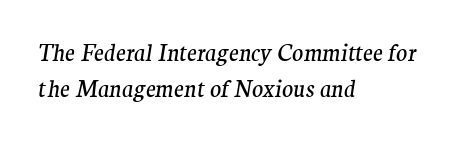
Type without underlining. Standard letterfit; no display-style spreading of the glyphs. The rendering uses a moderate line-height, typical for paragraphs. Reading down the block, your eye returns to a fixed left position each line.
